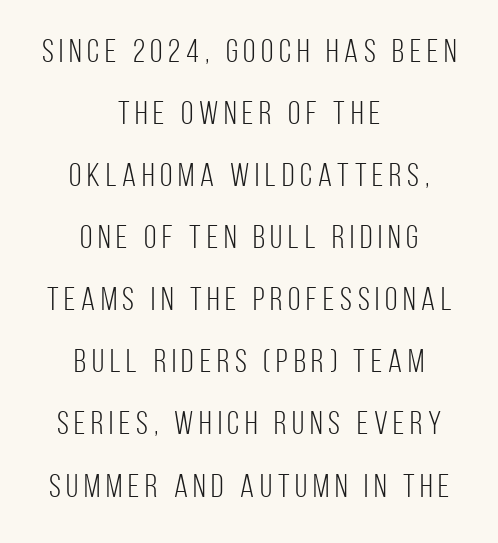
The face looks like a standard text weight, possibly lighter. Underlining? Definitely not there. Note the varied advance widths — an 'i' is clearly narrower than an 'm'. Note: no serifs on the glyphs. Does the copy run flush right? No — it is centered line by line.
